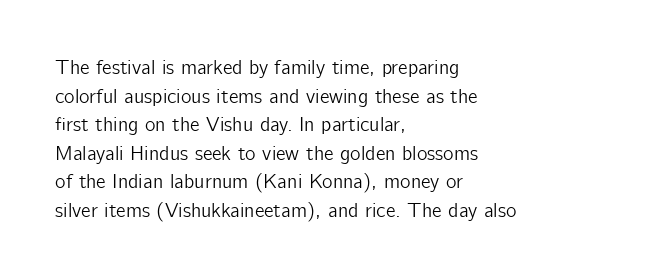
Every character sits straight up, as roman type does. The glyphs are unaccompanied by any horizontal stroke below them. Normally led — the rows are evenly, conventionally spaced. If you drew a ruler down the left edge, every line would touch it. The type is set solid horizontally, with unmodified tracking.
